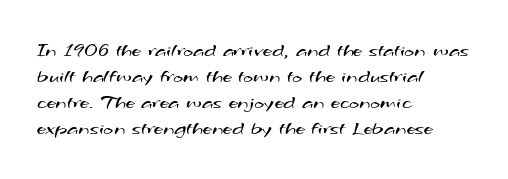
Q: Is the text bold? A: No.
Q: Is the text underlined? A: No.
Q: How is the paragraph aligned? A: Left-aligned.
Q: Is the spacing between letters normal or unusually wide? A: Normal.
